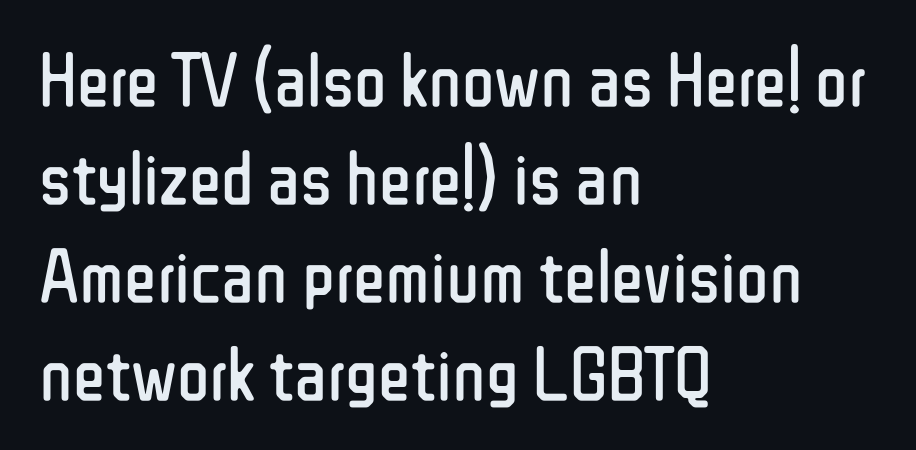
Tall strokes in this sample are plumb rather than angled. Notice how descenders clear the ascenders below comfortably — that's standard leading. Observe the ordinary spacing: letters are neighbours, not strangers. Each row of text sits above clean, open space. The typeface has the unassuming heft of standard copy or less.
